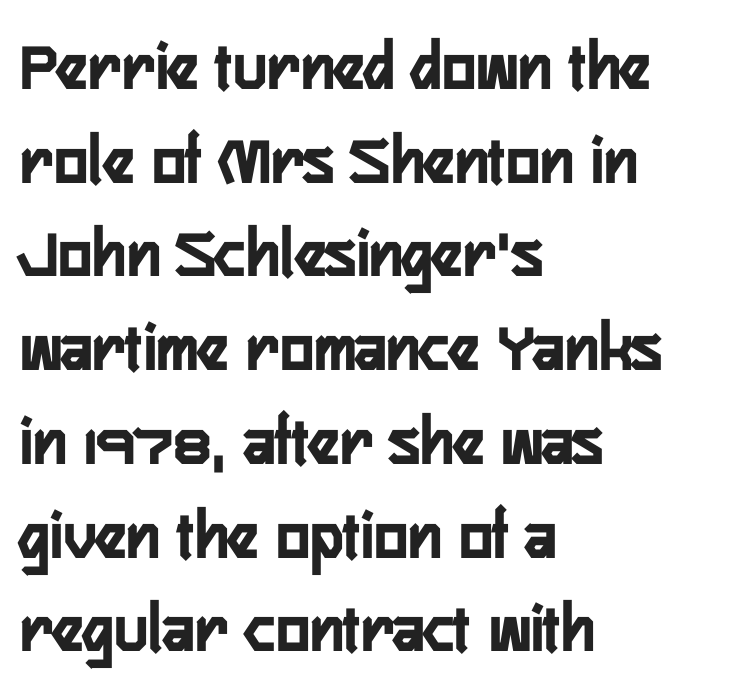
How are the letters spaced? Ordinarily, with no added tracking. Just letters on the line, the space beneath them empty. Quick note: interline space is typical. The letters advance in unequal steps, a hallmark of proportional type. Grotesque or geometric, the face here clearly has no serifs.
